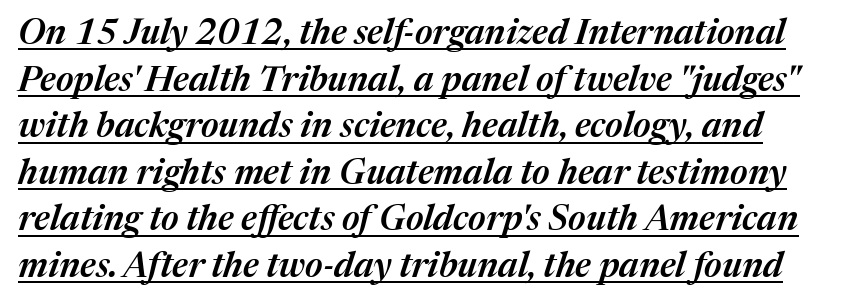
{"italic": "yes", "lean": "right", "slant_degrees": 17, "bold": "semi", "weight": "semibold", "width": "normal", "stroke_contrast": "medium", "x_height": "medium", "monospaced": "no", "underline": "yes", "line_spacing": "normal", "line_spacing_ratio": 1.33, "letter_spacing": "normal", "letter_spacing_em": 0.0, "glyph_px": 35}
